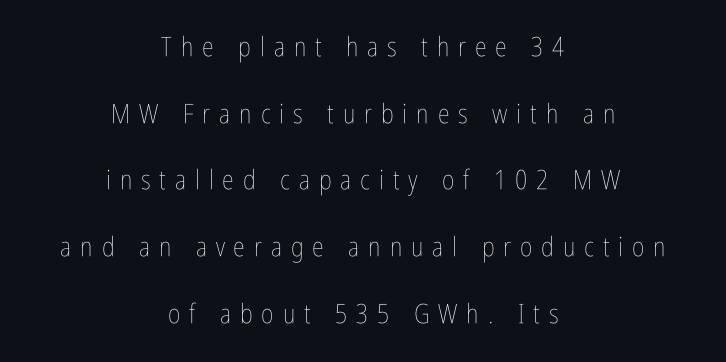
Q: Is the text bold? A: No.
Q: Is the text italic (slanted)? A: No, it is upright.
Q: Is the text underlined? A: No.
Q: How is the paragraph aligned? A: Centered.
Q: Is the spacing between letters normal or unusually wide? A: Unusually wide.
Q: Is the spacing between lines tight, normal or loose? A: Loose.
